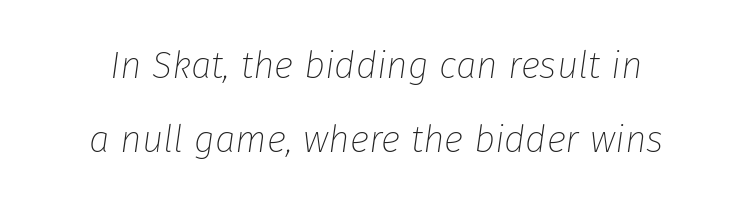
Vertical spacing — loose. Standard letterfit; no display-style spreading of the glyphs. Is the type heavy? It reads as light-to-regular instead. Tall strokes in this sample are angled rather than plumb. Think of a printed novel: that variable character pitch is what you see here.
